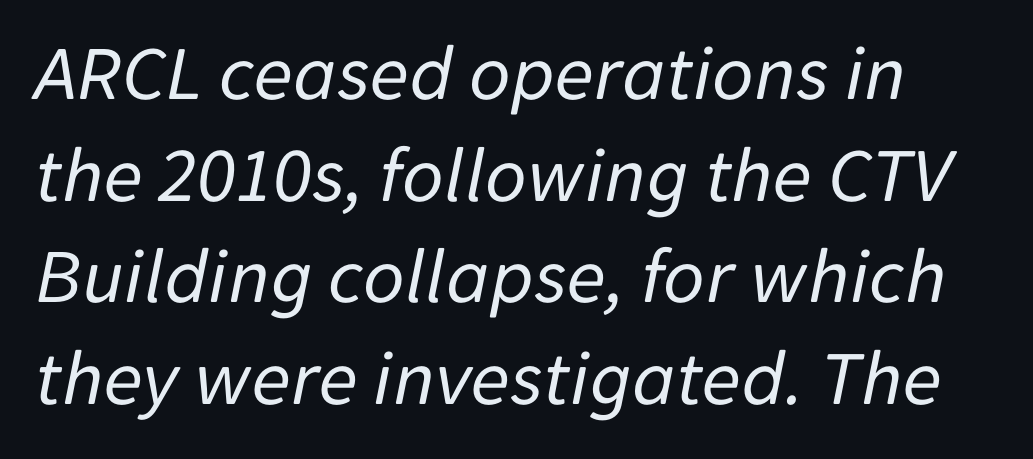
Q: Is the text bold? A: No.
Q: Is the text italic (slanted)? A: Yes, it leans right by about 11 degrees.
Q: Is the text underlined? A: No.
Q: Is the spacing between letters normal or unusually wide? A: Normal.
Q: Is the spacing between lines tight, normal or loose? A: Normal.
Q: Width (condensed, normal, or wide)? A: Normal.
Q: Stroke contrast? A: Low.
Q: x-height? A: Medium.
Q: Monospaced? A: No.
